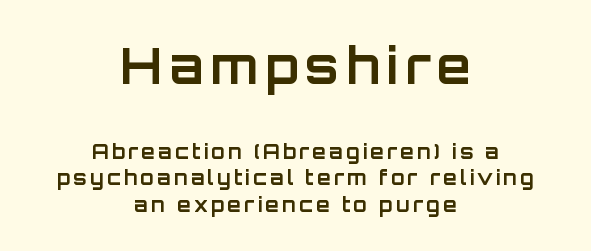
The image shows 49 px bold sans-serif type, upright; set centered, normal line spacing (1.32x), not underlined; the first (top) block is 2.45x larger; low stroke contrast and a large x-height.
